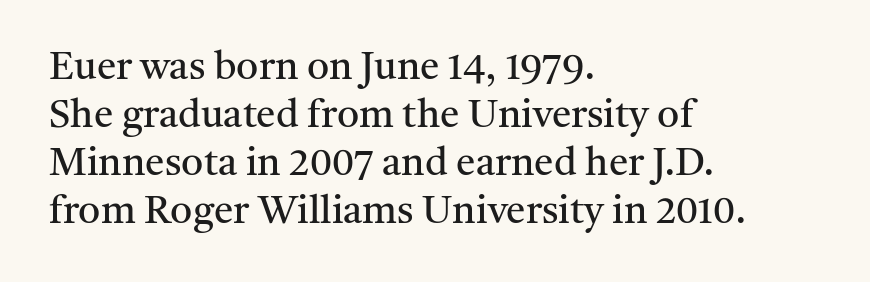
{"serif": "yes", "italic": "no", "bold": "no", "weight": "regular", "width": "normal", "stroke_contrast": "medium", "x_height": "medium", "monospaced": "no", "underline": "no", "align": "left", "line_spacing_ratio": 1.23, "letter_spacing": "normal", "letter_spacing_em": 0.0, "glyph_px": 39}
